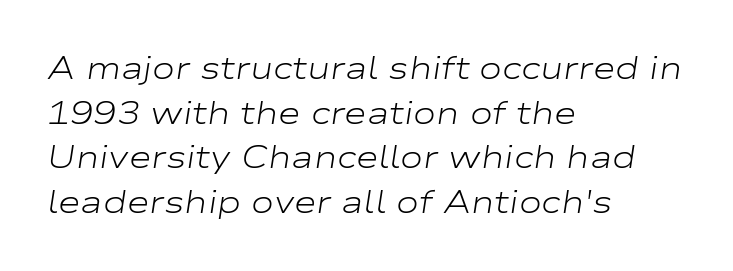
{"italic": "yes", "lean": "right", "slant_degrees": 9, "bold": "no", "weight": "light", "width": "wide", "stroke_contrast": "low", "x_height": "medium", "monospaced": "no", "underline": "no", "align": "left", "line_spacing": "normal", "line_spacing_ratio": 1.44, "letter_spacing": "normal", "letter_spacing_em": 0.0, "glyph_px": 31}
